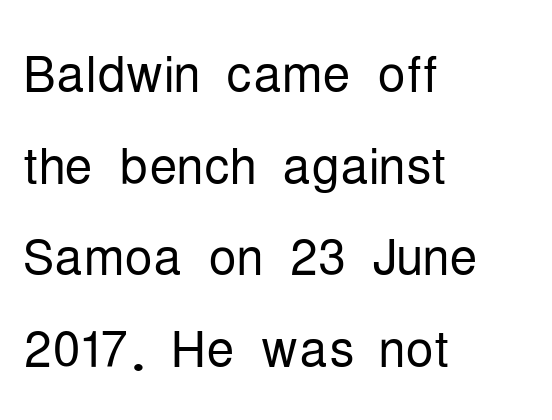
Serifs: no, the terminals of the letterforms are clean. The gap between lines stays unmarked. Every character sits straight up, as roman type does. Leading matches the norm, producing a regular column. Tracking here is standard; glyphs follow each other at the usual distance.
